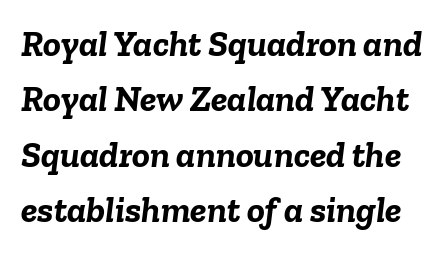
The image shows 37 px semibold type, italic (leaning right); set normal line spacing (1.5x), normal letter spacing, not underlined; low stroke contrast and a medium x-height.
